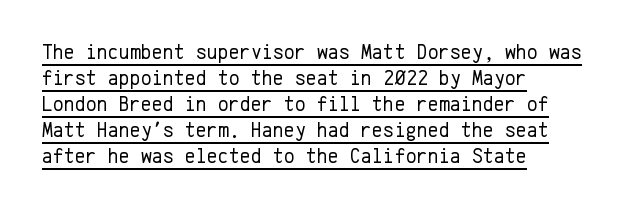
The typesetter chose a ragged-right arrangement here. The letters stand upright; this is a roman face. Beneath each row of characters lies a ruled line. Inter-character spacing is left at the font's built-in metrics. Letters have the restrained weight of plain body copy at most.
